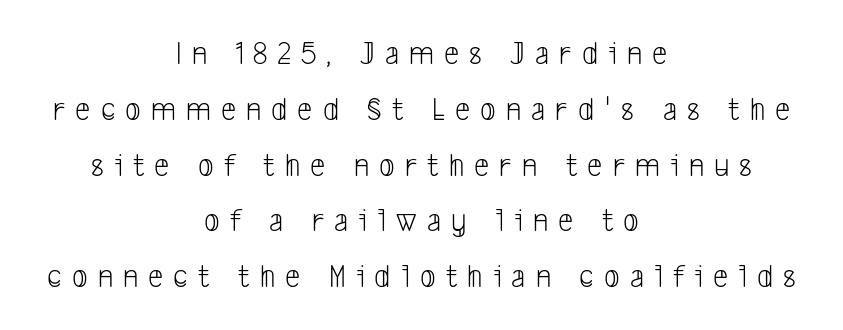
{"serif": "no", "bold": "no", "weight": "light", "width": "condensed", "stroke_contrast": "low", "x_height": "medium", "monospaced": "no", "underline": "no", "align": "center", "line_spacing": "normal", "line_spacing_ratio": 1.64, "letter_spacing": "wide", "letter_spacing_em": 0.3, "glyph_px": 34}
